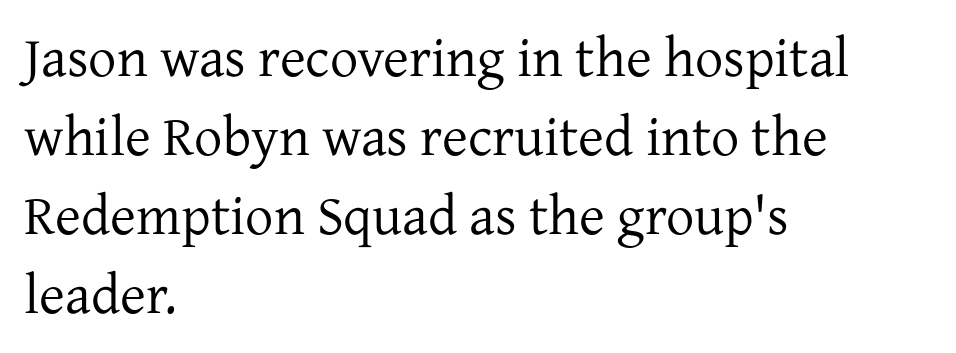
Q: Is the text bold? A: No.
Q: Is the text italic (slanted)? A: No, it is upright.
Q: Is the typeface a serif or a sans-serif typeface? A: Serif.
Q: Is the text underlined? A: No.
Q: How is the paragraph aligned? A: Left-aligned.
Q: Is the spacing between letters normal or unusually wide? A: Normal.
Q: Is the spacing between lines tight, normal or loose? A: Normal.
Q: Width (condensed, normal, or wide)? A: Normal.
Q: Stroke contrast? A: Low.
Q: x-height? A: Medium.
Q: Monospaced? A: No.
